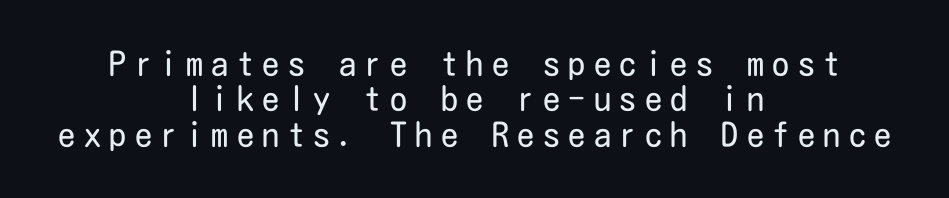
The image shows 34 px regular-weight, condensed sans-serif type, upright; set centered, tight line spacing (1.04x), unusually wide letter spacing (+0.25 em), not underlined; low stroke contrast and a medium x-height.
